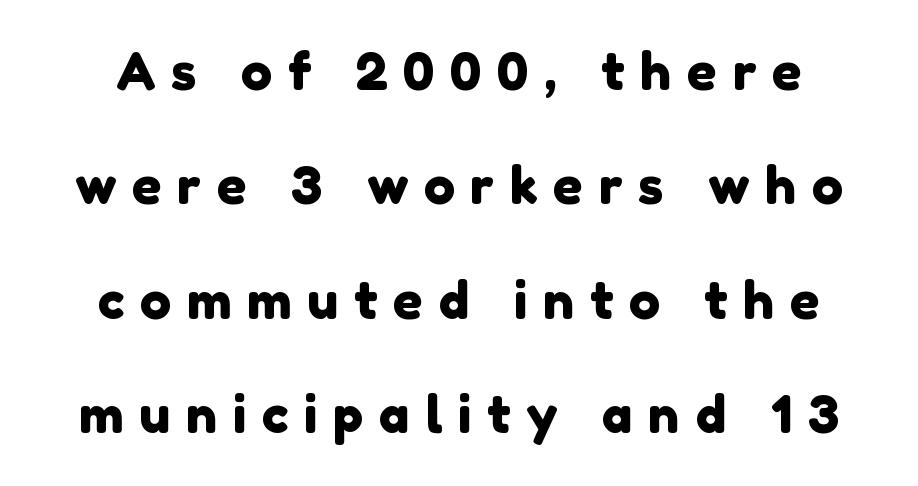
The image shows 52 px sans-serif type; set loose line spacing (2.2x), unusually wide letter spacing (+0.3 em), not underlined; a medium x-height.
